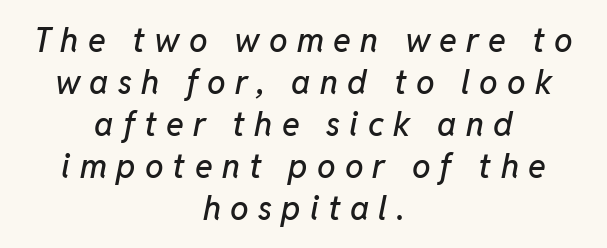
The image shows 33 px text type, italic (leaning right); set centered, normal line spacing (1.27x), unusually wide letter spacing (+0.28 em), not underlined; low stroke contrast and a medium x-height.
